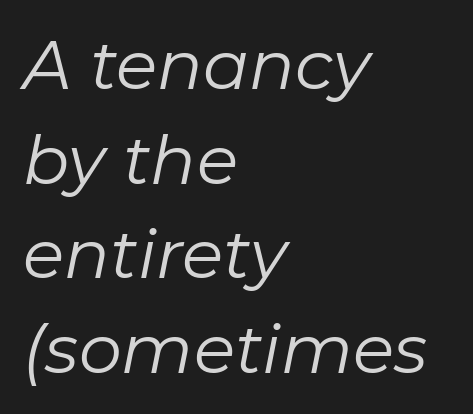
The face used here is proportionally spaced, like ordinary book or web type. Is the type slanted? Yes — the strokes lean at a clear angle. Successive baselines arrive at the customary interval. Nothing heavy about these letters — not bold at all.
